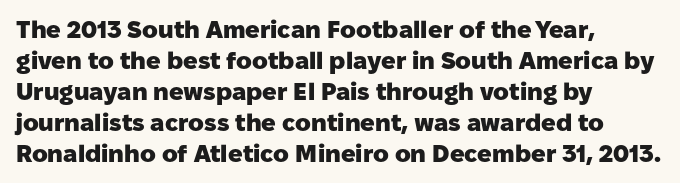
If you measured baseline to baseline, you'd find a middling distance. The specimen reads as upright at a glance. Glyph-to-glyph distance matches everyday printed text. Heavy, bold letterforms. Each row of text sits above clean, open space.
